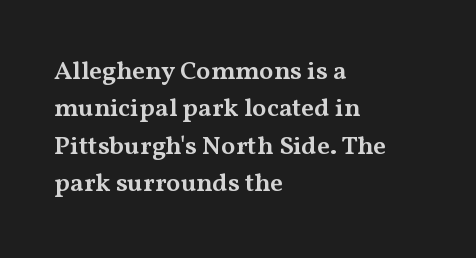
The image shows 26 px text type, upright; set left-aligned, normal line spacing (1.44x), normal letter spacing, not underlined.
